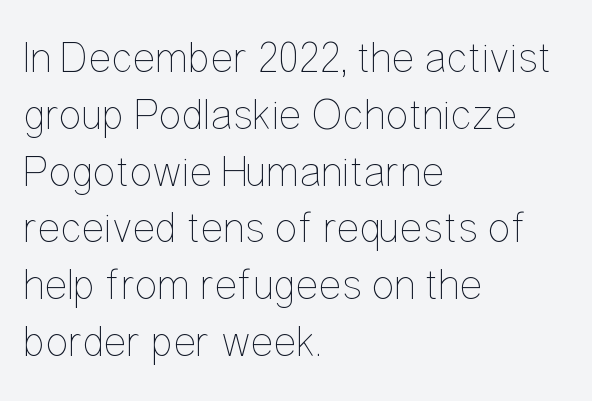
Q: Is the text bold? A: No.
Q: Is the text italic (slanted)? A: No, it is upright.
Q: Is the text underlined? A: No.
Q: How is the paragraph aligned? A: Left-aligned.
Q: Is the spacing between letters normal or unusually wide? A: Normal.
Q: Is the spacing between lines tight, normal or loose? A: Normal.
Q: Width (condensed, normal, or wide)? A: Condensed.
Q: Stroke contrast? A: Low.
Q: x-height? A: Medium.
Q: Monospaced? A: No.
